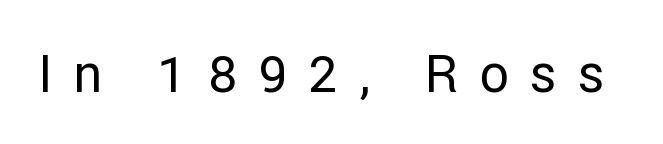
{"serif": "no", "italic": "no", "width": "normal", "stroke_contrast": "low", "x_height": "medium", "monospaced": "no", "underline": "no", "letter_spacing": "wide", "letter_spacing_em": 0.41, "glyph_px": 51}
